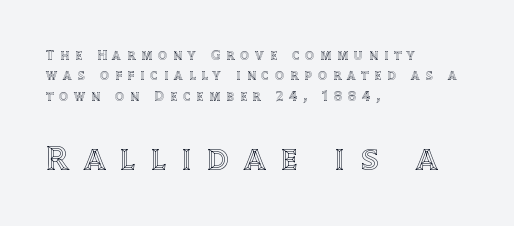
The image shows 35 px text type, upright; set left-aligned, normal line spacing (1.45x), unusually wide letter spacing (+0.43 em), not underlined; the second (bottom) block is 2.5x larger; a large x-height.
